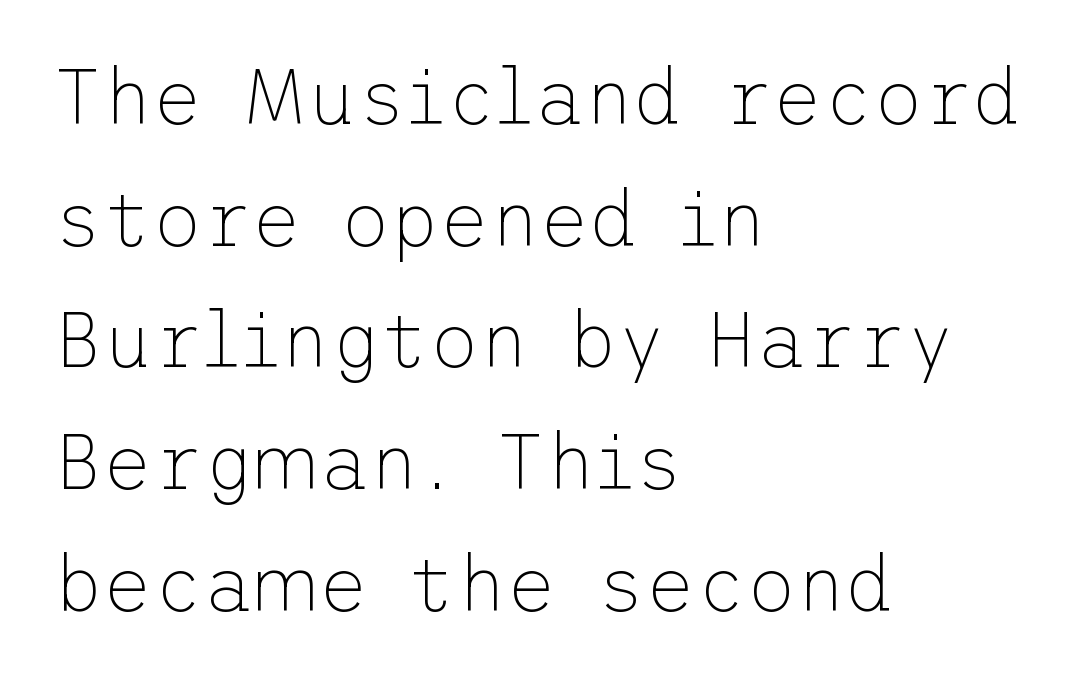
Q: Is the text bold? A: No.
Q: Is the text italic (slanted)? A: No, it is upright.
Q: Is the typeface a serif or a sans-serif typeface? A: Sans-serif.
Q: Is the text underlined? A: No.
Q: How is the paragraph aligned? A: Left-aligned.
Q: Is the spacing between letters normal or unusually wide? A: Normal.
Q: Is the spacing between lines tight, normal or loose? A: Normal.
Q: Width (condensed, normal, or wide)? A: Normal.
Q: Stroke contrast? A: Low.
Q: x-height? A: Medium.
